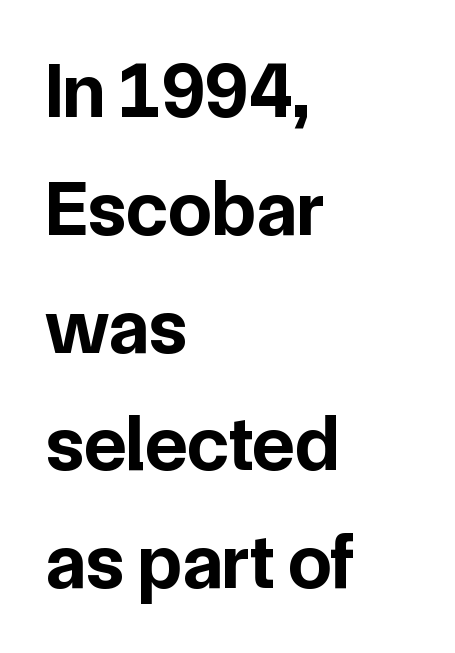
Q: Is the text bold? A: Yes.
Q: Is the text italic (slanted)? A: No, it is upright.
Q: Is the typeface a serif or a sans-serif typeface? A: Sans-serif.
Q: Is the text underlined? A: No.
Q: How is the paragraph aligned? A: Left-aligned.
Q: Is the spacing between letters normal or unusually wide? A: Normal.
Q: Is the spacing between lines tight, normal or loose? A: Normal.
Q: Width (condensed, normal, or wide)? A: Normal.
Q: Stroke contrast? A: Low.
Q: x-height? A: Medium.
Q: Monospaced? A: No.
